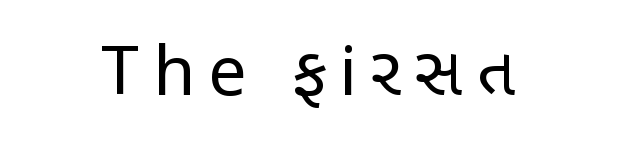
The image shows 68 px regular-weight, condensed sans-serif type, upright; set unusually wide letter spacing (+0.2 em), not underlined; low stroke contrast and a large x-height.
